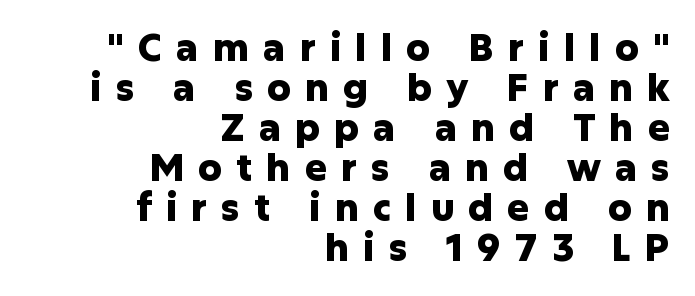
Q: Is the text bold? A: Yes.
Q: Is the text italic (slanted)? A: No, it is upright.
Q: Is the typeface a serif or a sans-serif typeface? A: Sans-serif.
Q: Is the text underlined? A: No.
Q: How is the paragraph aligned? A: Right-aligned.
Q: Is the spacing between letters normal or unusually wide? A: Unusually wide.
Q: Is the spacing between lines tight, normal or loose? A: Tight.
Q: Width (condensed, normal, or wide)? A: Normal.
Q: Stroke contrast? A: Low.
Q: x-height? A: Medium.
Q: Monospaced? A: No.
